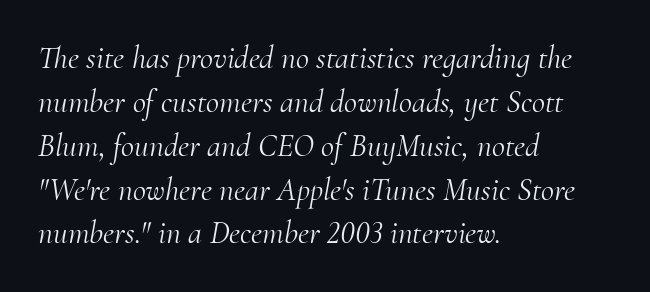
The image shows 32 px light serif type, italic (leaning right); set left-aligned, normal line spacing (1.37x), normal letter spacing, not underlined; medium stroke contrast and a small x-height.
